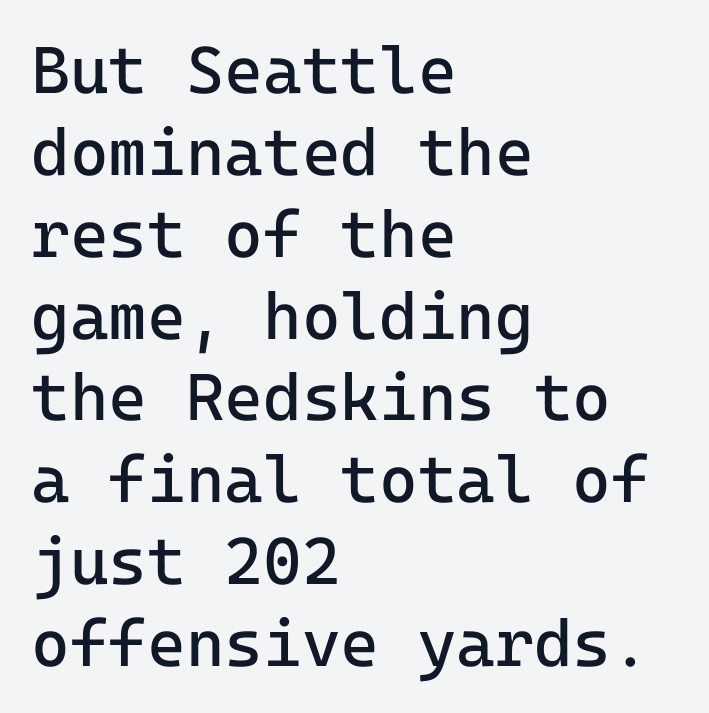
Q: Is the text bold? A: No.
Q: Is the text italic (slanted)? A: No, it is upright.
Q: Is the typeface a serif or a sans-serif typeface? A: Sans-serif.
Q: Is the text underlined? A: No.
Q: How is the paragraph aligned? A: Left-aligned.
Q: Is the spacing between letters normal or unusually wide? A: Normal.
Q: Width (condensed, normal, or wide)? A: Normal.
Q: Stroke contrast? A: Low.
Q: x-height? A: Medium.
Q: Monospaced? A: Yes.
